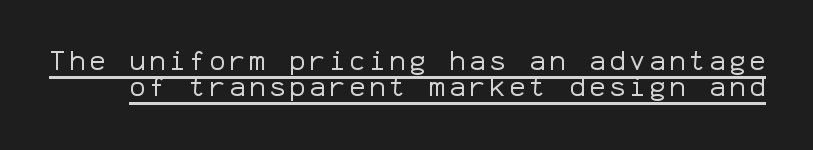
Q: Is the text bold? A: No.
Q: Is the text italic (slanted)? A: No, it is upright.
Q: Is the text underlined? A: Yes.
Q: Is the spacing between lines tight, normal or loose? A: Tight.
